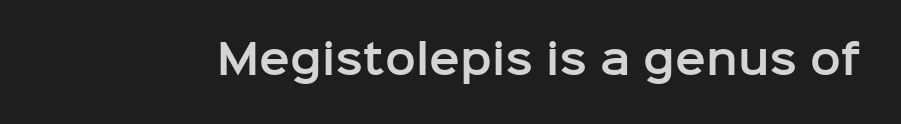
The image shows 41 px sans-serif type, upright; set normal letter spacing, not underlined; low stroke contrast and a medium x-height.
